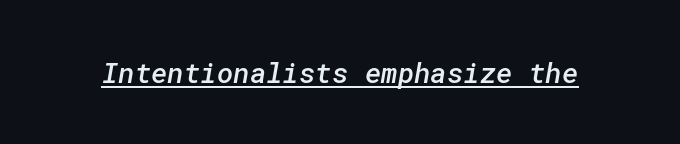
The image shows 28 px semibold sans-serif type; set normal letter spacing, underlined; low stroke contrast and a medium x-height.
